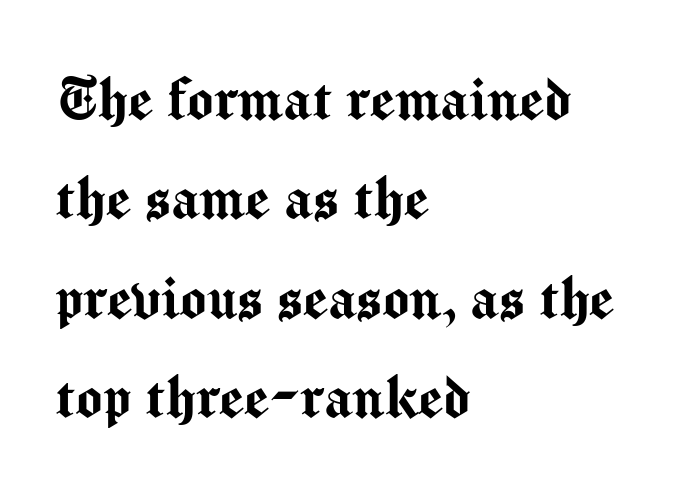
Q: Is the text italic (slanted)? A: No, it is upright.
Q: Is the typeface a serif or a sans-serif typeface? A: Sans-serif.
Q: Is the text underlined? A: No.
Q: How is the paragraph aligned? A: Left-aligned.
Q: Is the spacing between letters normal or unusually wide? A: Normal.
Q: Is the spacing between lines tight, normal or loose? A: Normal.
Q: Width (condensed, normal, or wide)? A: Normal.
Q: Stroke contrast? A: Medium.
Q: x-height? A: Medium.
Q: Monospaced? A: No.
